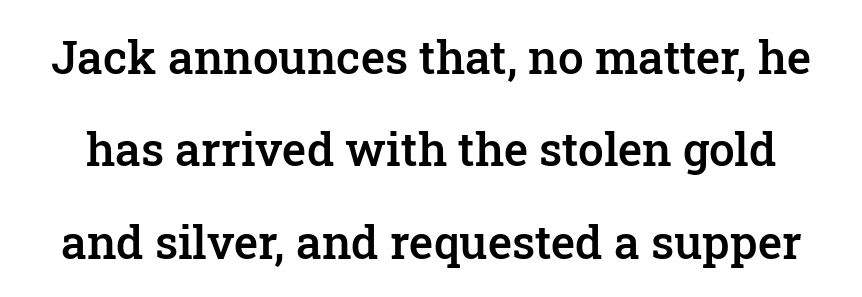
{"serif": "yes", "italic": "no", "bold": "semi", "weight": "semibold", "width": "normal", "stroke_contrast": "low", "x_height": "medium", "monospaced": "no", "underline": "no", "line_spacing": "loose", "line_spacing_ratio": 2.01, "letter_spacing": "normal", "letter_spacing_em": 0.0, "glyph_px": 46}
